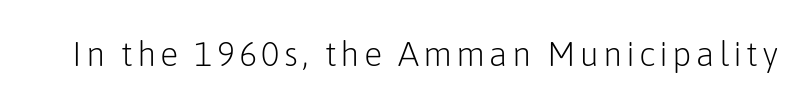
Q: Is the text bold? A: No.
Q: Is the text italic (slanted)? A: No, it is upright.
Q: Is the typeface a serif or a sans-serif typeface? A: Sans-serif.
Q: Is the text underlined? A: No.
Q: Width (condensed, normal, or wide)? A: Normal.
Q: Stroke contrast? A: Low.
Q: x-height? A: Medium.
Q: Monospaced? A: No.
